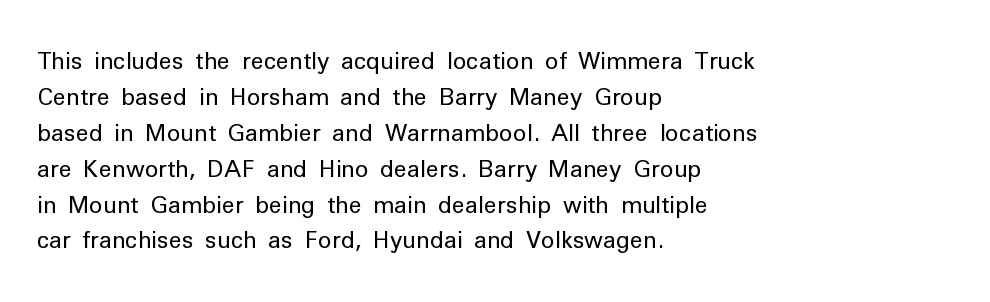
Q: Is the text bold? A: No.
Q: Is the text italic (slanted)? A: No, it is upright.
Q: Is the text underlined? A: No.
Q: How is the paragraph aligned? A: Left-aligned.
Q: Is the spacing between letters normal or unusually wide? A: Normal.
Q: Is the spacing between lines tight, normal or loose? A: Normal.
